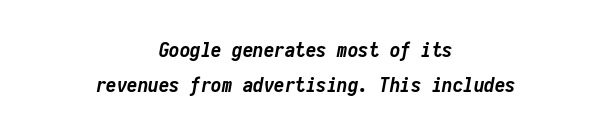
Thick stems and heavy bowls — unmistakably bold. The words here are not underlined. Looking at the ascenders, they clearly lean. The passage shown has conventional tracking throughout. Successive baselines arrive at the customary interval.
